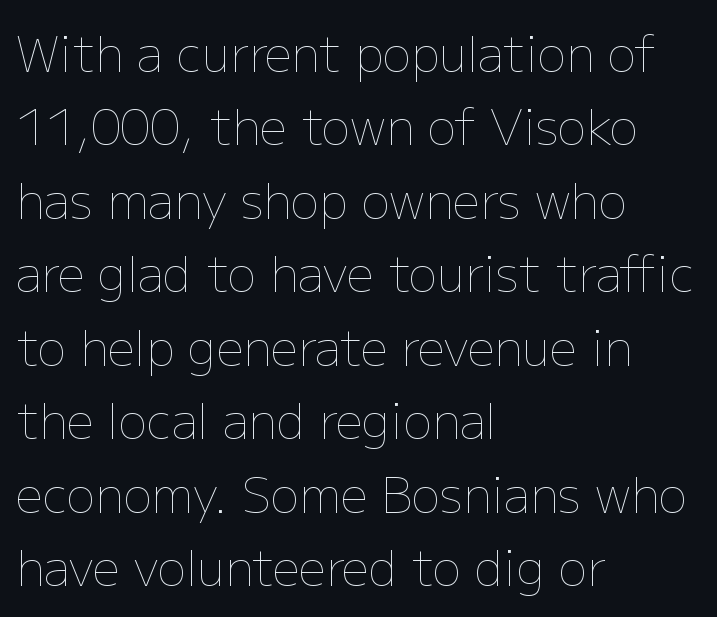
{"italic": "no", "bold": "no", "weight": "thin", "width": "normal", "stroke_contrast": "low", "x_height": "medium", "monospaced": "no", "underline": "no", "align": "left", "line_spacing": "normal", "line_spacing_ratio": 1.53, "letter_spacing": "normal", "letter_spacing_em": 0.0, "glyph_px": 48}
